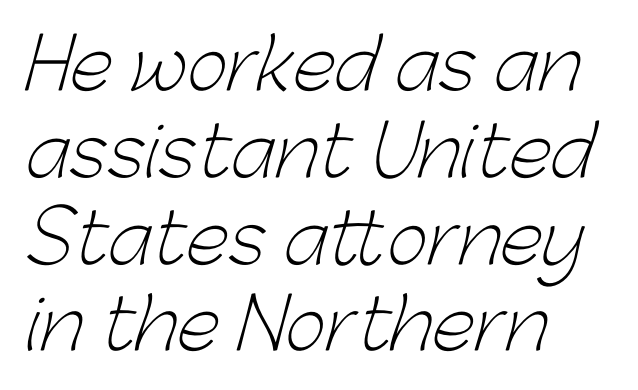
Q: Is the text bold? A: No.
Q: Is the typeface a serif or a sans-serif typeface? A: Sans-serif.
Q: Is the text underlined? A: No.
Q: How is the paragraph aligned? A: Left-aligned.
Q: Is the spacing between letters normal or unusually wide? A: Normal.
Q: Width (condensed, normal, or wide)? A: Normal.
Q: Stroke contrast? A: Low.
Q: x-height? A: Medium.
Q: Monospaced? A: No.
